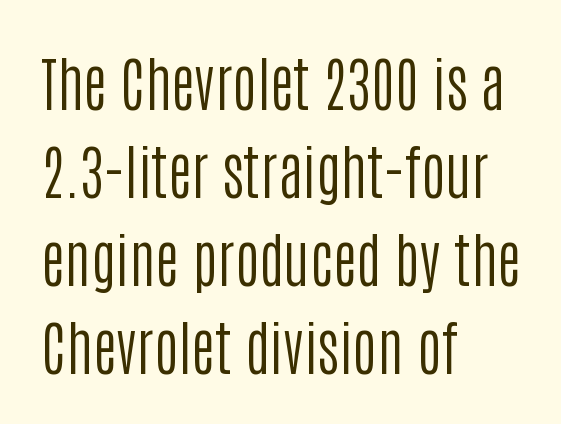
Varying glyph widths throughout — classic text-font behaviour. Descenders hang freely into open space. The letters sit at their default tracking, neither squeezed nor spread. The letterforms sit at book weight or below.
